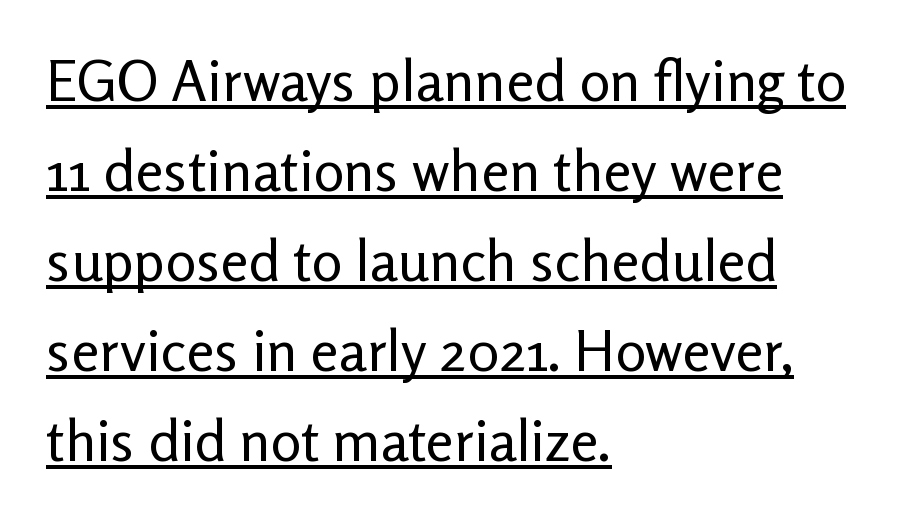
Q: Is the text bold? A: No.
Q: Is the text italic (slanted)? A: No, it is upright.
Q: Is the typeface a serif or a sans-serif typeface? A: Sans-serif.
Q: Is the text underlined? A: Yes.
Q: How is the paragraph aligned? A: Left-aligned.
Q: Is the spacing between letters normal or unusually wide? A: Normal.
Q: Is the spacing between lines tight, normal or loose? A: Normal.
Q: Width (condensed, normal, or wide)? A: Normal.
Q: Stroke contrast? A: Low.
Q: x-height? A: Medium.
Q: Monospaced? A: No.
